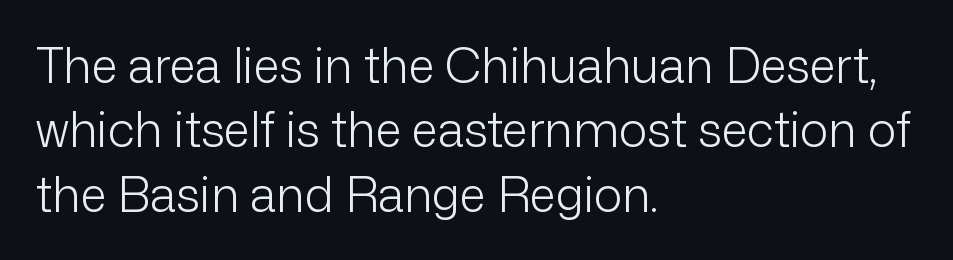
{"serif": "no", "italic": "no", "bold": "no", "weight": "light", "width": "normal", "stroke_contrast": "low", "x_height": "medium", "monospaced": "no", "underline": "no", "align": "left", "line_spacing": "normal", "line_spacing_ratio": 1.34, "letter_spacing": "normal", "letter_spacing_em": 0.0, "glyph_px": 48}
